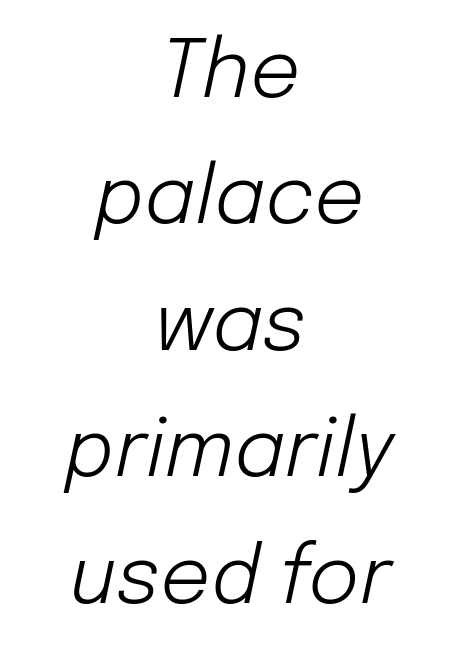
The image shows 79 px light type, italic (leaning right); set centered, normal line spacing (1.6x), normal letter spacing, not underlined; low stroke contrast and a medium x-height.
